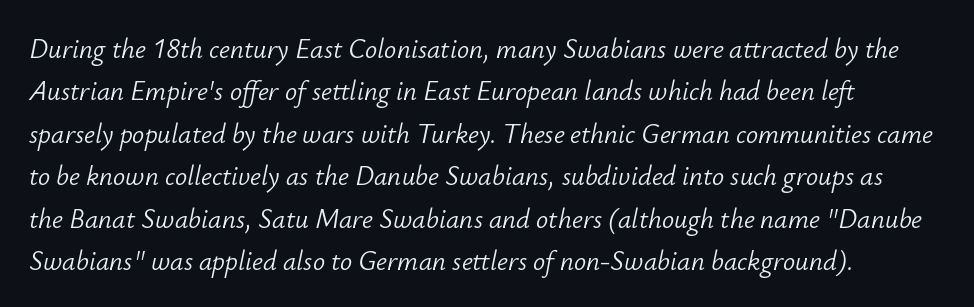
{"italic": "yes", "lean": "right", "slant_degrees": 12, "bold": "no", "underline": "no", "line_spacing": "normal", "line_spacing_ratio": 1.57, "letter_spacing": "normal", "letter_spacing_em": 0.0, "glyph_px": 27}
